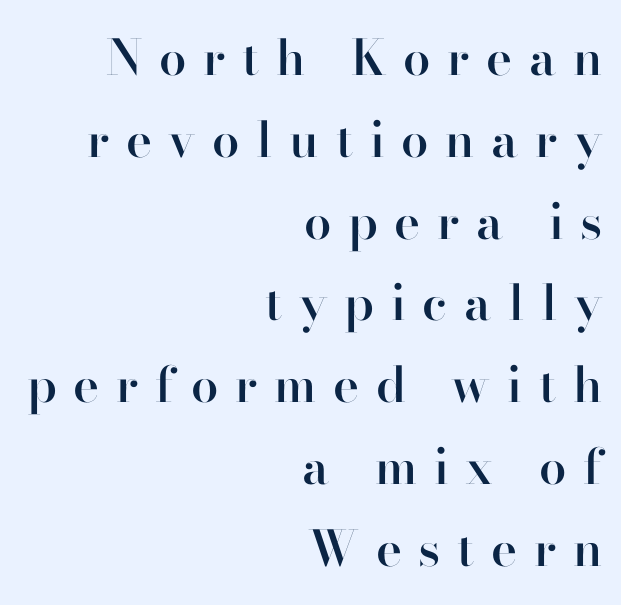
The image shows 49 px semibold serif type, upright; set right-aligned, normal line spacing (1.67x), unusually wide letter spacing (+0.34 em), not underlined; high stroke contrast and a small x-height.
